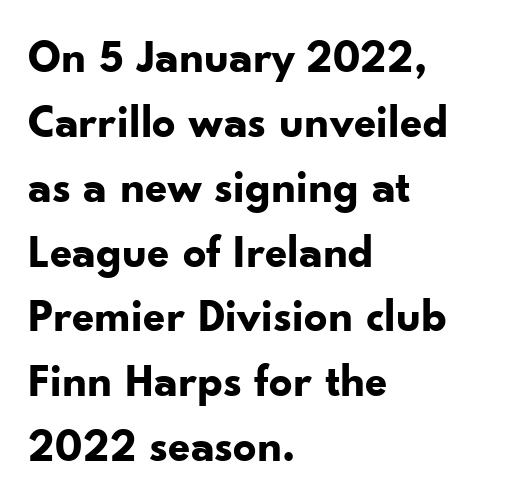
The image shows 46 px bold sans-serif type, upright; set left-aligned, normal line spacing (1.41x), normal letter spacing, not underlined; low stroke contrast and a small x-height.
